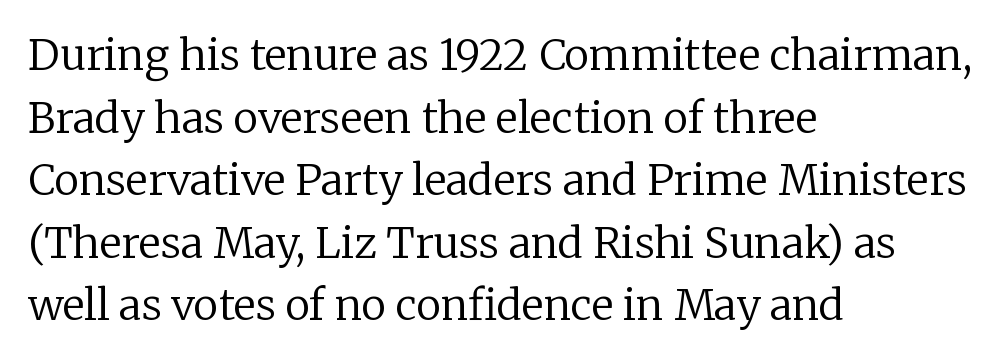
Q: Is the text bold? A: No.
Q: Is the text italic (slanted)? A: No, it is upright.
Q: Is the typeface a serif or a sans-serif typeface? A: Serif.
Q: Is the text underlined? A: No.
Q: How is the paragraph aligned? A: Left-aligned.
Q: Is the spacing between letters normal or unusually wide? A: Normal.
Q: Is the spacing between lines tight, normal or loose? A: Normal.
Q: Width (condensed, normal, or wide)? A: Normal.
Q: Stroke contrast? A: Low.
Q: x-height? A: Medium.
Q: Monospaced? A: No.
